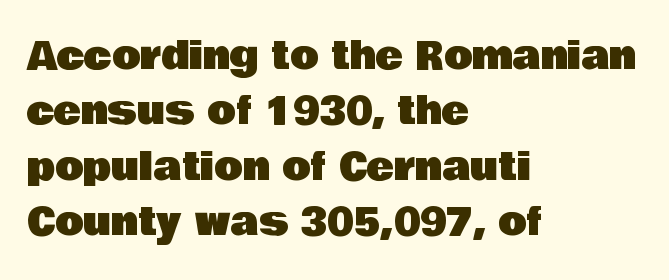
Q: Is the text italic (slanted)? A: No, it is upright.
Q: Is the typeface a serif or a sans-serif typeface? A: Sans-serif.
Q: Is the text underlined? A: No.
Q: How is the paragraph aligned? A: Left-aligned.
Q: Is the spacing between letters normal or unusually wide? A: Normal.
Q: Is the spacing between lines tight, normal or loose? A: Normal.
Q: Width (condensed, normal, or wide)? A: Normal.
Q: Stroke contrast? A: Low.
Q: x-height? A: Large.
Q: Monospaced? A: No.
